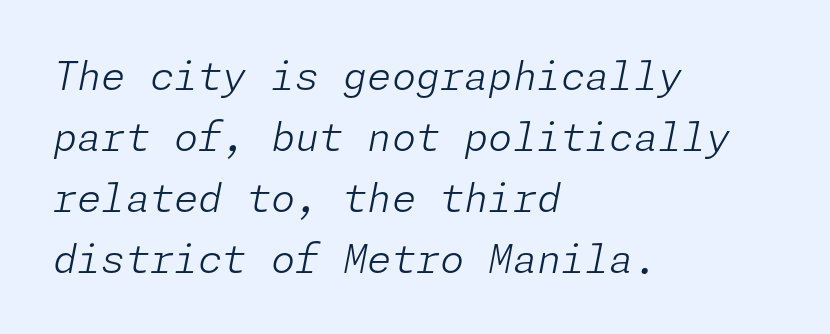
This sample is left-justified, so line endings fall wherever the words run out. You could call the tracking neutral — neither tight nor loose. Has an underline been added? It has not. Slant detected: the letters are inclined. No chunkiness to these letters — they're not bold. The designer left line spacing at the default.
